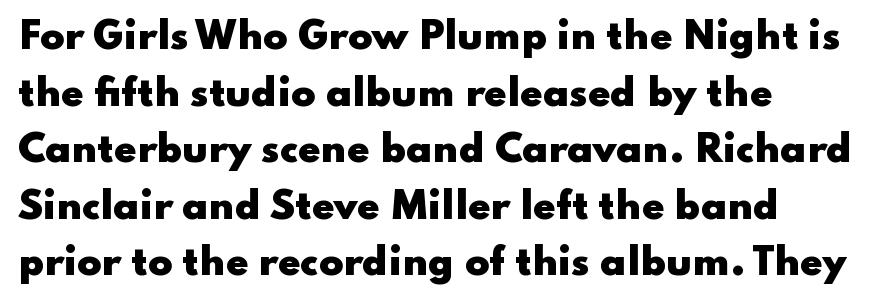
Does the lettering tilt? It doesn't — this is upright. Character widths vary here, with narrow letters taking less room than wide ones. The block of text has a typical density, with ordinary space between rows. Descender tails drop into unmarked territory.
